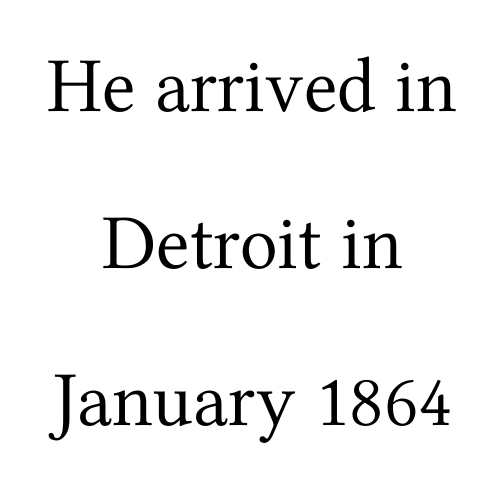
The image shows 78 px regular-weight serif type, upright; set centered, loose line spacing (2.01x), normal letter spacing, not underlined; medium stroke contrast and a medium x-height.
